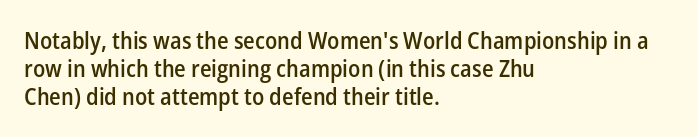
Alignment: flush left. Short note: letters normally spaced. The space directly below the letters is spotless. It's the straight-up-and-down kind of type. Stroke thickness is moderately raised; the sample reads as semibold.
